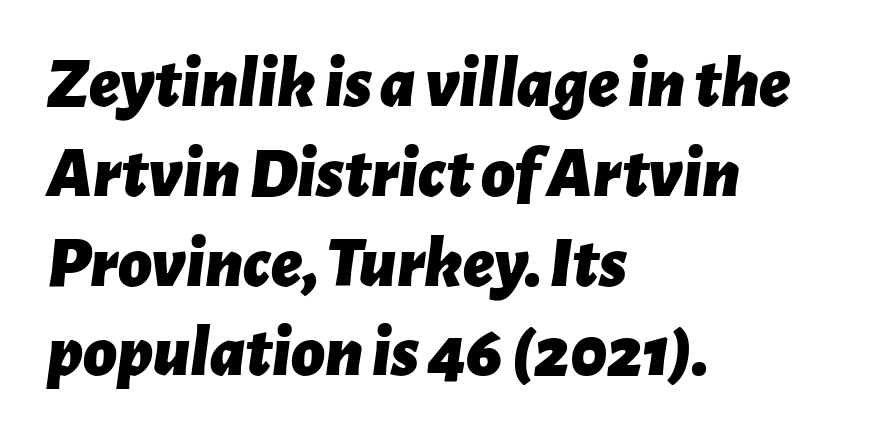
The image shows 73 px bold type, italic (leaning right); set left-aligned, line spacing 1.23x, normal letter spacing, not underlined; low stroke contrast and a medium x-height.
